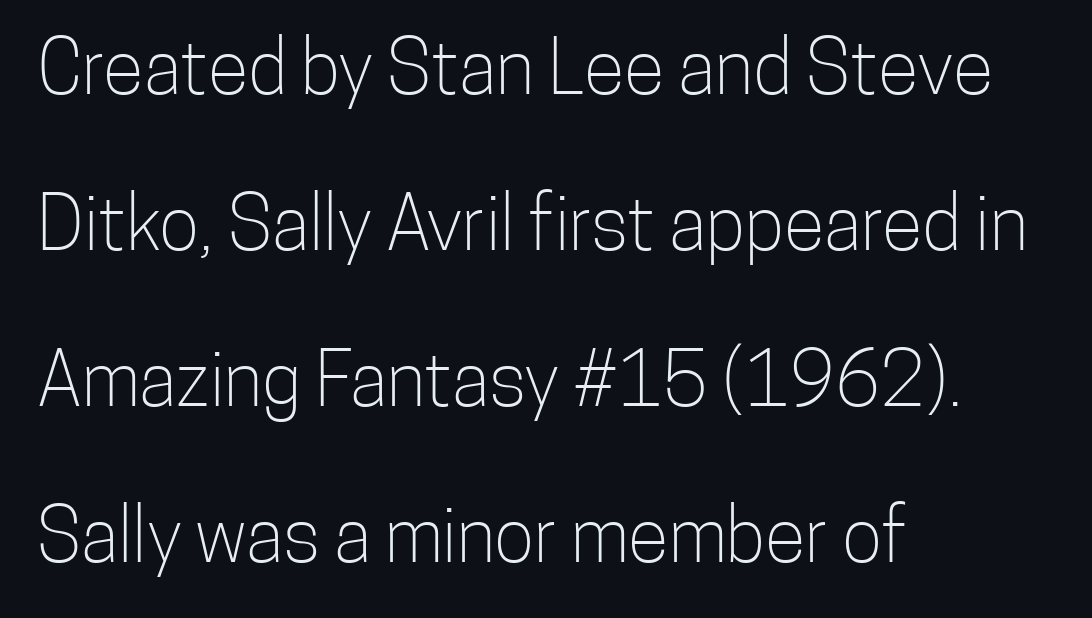
Q: Is the text bold? A: No.
Q: Is the text italic (slanted)? A: No, it is upright.
Q: Is the typeface a serif or a sans-serif typeface? A: Sans-serif.
Q: Is the text underlined? A: No.
Q: How is the paragraph aligned? A: Left-aligned.
Q: Is the spacing between letters normal or unusually wide? A: Normal.
Q: Is the spacing between lines tight, normal or loose? A: Loose.
Q: Width (condensed, normal, or wide)? A: Condensed.
Q: Stroke contrast? A: Low.
Q: x-height? A: Medium.
Q: Monospaced? A: No.
